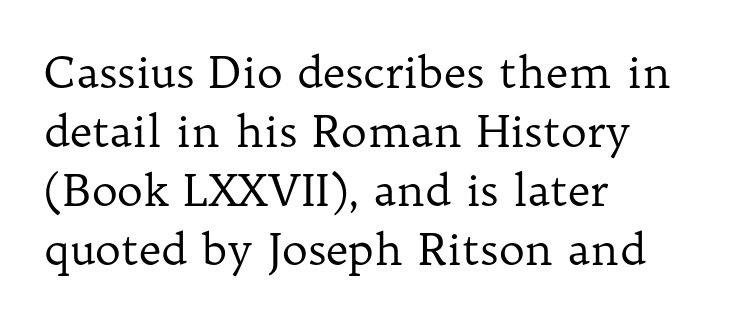
Q: Is the text bold? A: No.
Q: Is the text italic (slanted)? A: No, it is upright.
Q: Is the typeface a serif or a sans-serif typeface? A: Serif.
Q: Is the text underlined? A: No.
Q: How is the paragraph aligned? A: Left-aligned.
Q: Is the spacing between letters normal or unusually wide? A: Normal.
Q: Is the spacing between lines tight, normal or loose? A: Normal.
Q: Width (condensed, normal, or wide)? A: Normal.
Q: Stroke contrast? A: Low.
Q: x-height? A: Medium.
Q: Monospaced? A: No.
